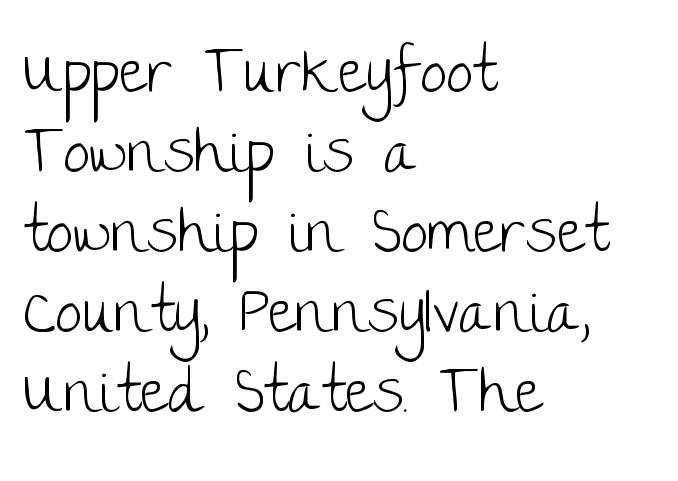
{"serif": "no", "italic": "no", "bold": "no", "weight": "light", "width": "normal", "stroke_contrast": "low", "x_height": "large", "monospaced": "no", "underline": "no", "align": "left", "line_spacing": "normal", "line_spacing_ratio": 1.31, "letter_spacing": "normal", "letter_spacing_em": 0.0, "glyph_px": 61}
